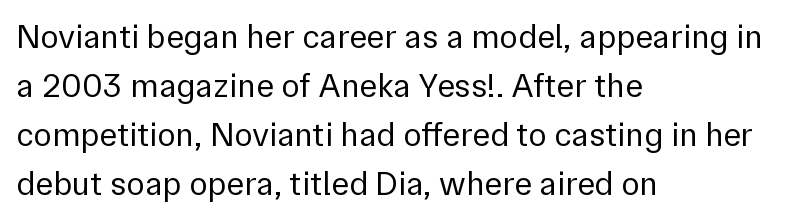
{"serif": "no", "italic": "no", "bold": "no", "weight": "regular", "width": "normal", "stroke_contrast": "low", "x_height": "medium", "monospaced": "no", "underline": "no", "align": "left", "line_spacing": "normal", "line_spacing_ratio": 1.44, "letter_spacing": "normal", "letter_spacing_em": 0.0, "glyph_px": 34}
